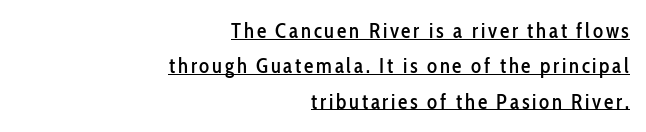
The rag falls on the left side of this text block. The typography opts for an upright posture over an oblique one. Regular leading. Has an underline been added? It has.
